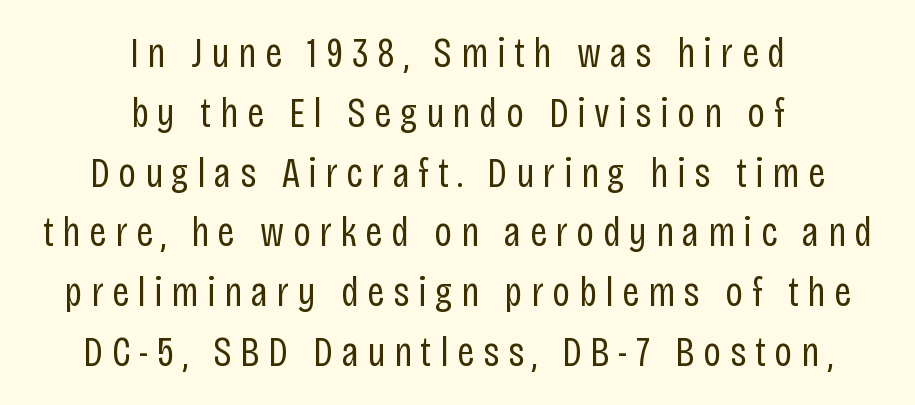
The lines are quadded center. Clear beneath every line of the passage. Successive baselines arrive at the customary interval. These lines are rendered in a variable-pitch font. This sample uses expanded letter spacing, leaving extra air between glyphs.
